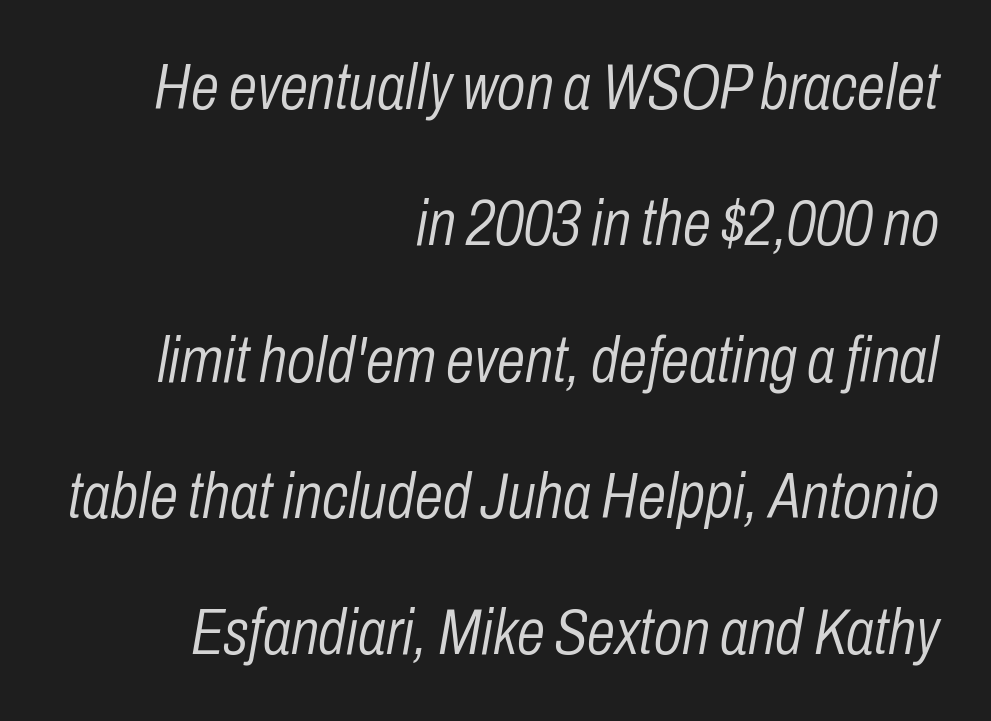
The image shows 64 px light, condensed type, italic (leaning right); set right-aligned, loose line spacing (2.13x), normal letter spacing, not underlined; low stroke contrast and a medium x-height.
